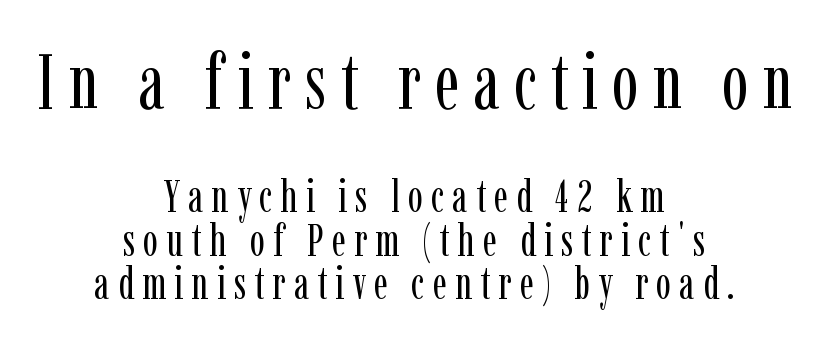
The baseline area is clear. Larger block? The one above; the one below is distinctly smaller. The rendering uses natural spacing where letterforms have individual widths. Posture: straight, roman, zero tilt. Letters have the restrained weight of plain body copy at most.
